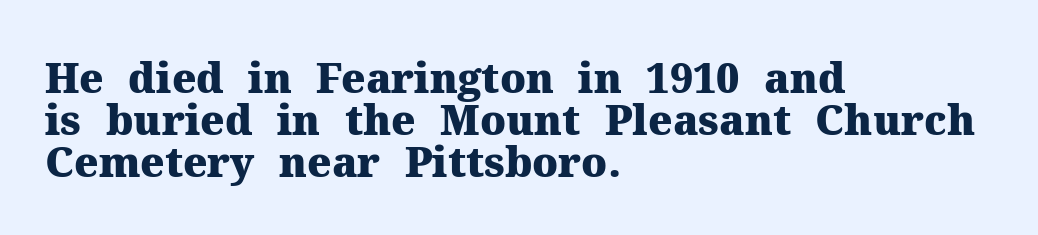
Check under the words: just untouched page. The lettering holds an erect, upright posture throughout. The passage shown is typeset with a serif family. A typesetter would call this proportional, since set widths differ per character. Does the copy run flush right? No — it runs flush left. A dark, heavy texture on the line: the type is bold.
